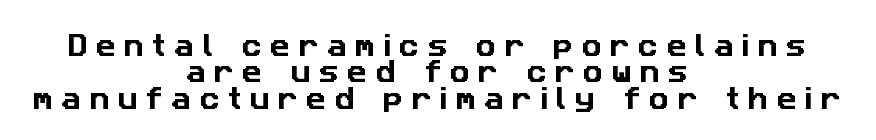
Q: Is the text underlined? A: No.
Q: How is the paragraph aligned? A: Centered.
Q: Is the spacing between letters normal or unusually wide? A: Unusually wide.
Q: Is the spacing between lines tight, normal or loose? A: Tight.
